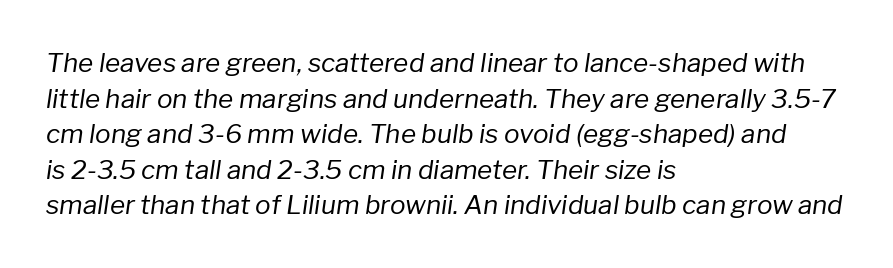
The image shows 26 px text type, italic (leaning right); set left-aligned, normal line spacing (1.37x), normal letter spacing, not underlined.
